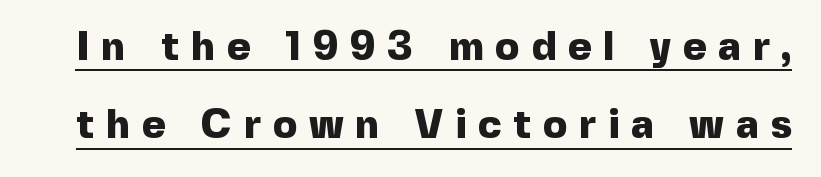
Q: Is the text bold? A: Yes.
Q: Is the text italic (slanted)? A: No, it is upright.
Q: Is the typeface a serif or a sans-serif typeface? A: Sans-serif.
Q: Is the text underlined? A: Yes.
Q: Is the spacing between letters normal or unusually wide? A: Unusually wide.
Q: Is the spacing between lines tight, normal or loose? A: Loose.
Q: Width (condensed, normal, or wide)? A: Normal.
Q: x-height? A: Medium.
Q: Monospaced? A: No.
